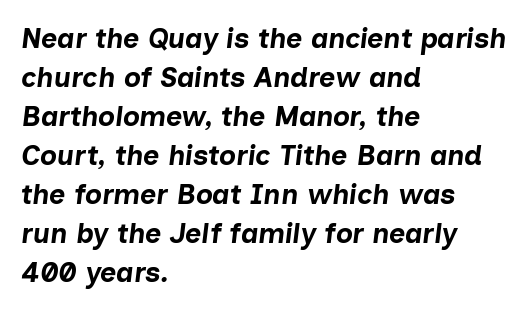
Q: Is the text bold? A: Yes.
Q: Is the text italic (slanted)? A: Yes, it leans right by about 7 degrees.
Q: Is the text underlined? A: No.
Q: How is the paragraph aligned? A: Left-aligned.
Q: Is the spacing between letters normal or unusually wide? A: Normal.
Q: Is the spacing between lines tight, normal or loose? A: Normal.
Q: Width (condensed, normal, or wide)? A: Normal.
Q: Stroke contrast? A: Low.
Q: x-height? A: Medium.
Q: Monospaced? A: No.
